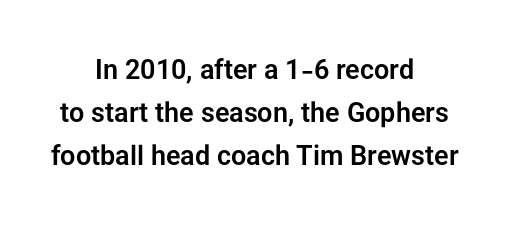
Q: Is the text italic (slanted)? A: No, it is upright.
Q: Is the text underlined? A: No.
Q: How is the paragraph aligned? A: Centered.
Q: Is the spacing between letters normal or unusually wide? A: Normal.
Q: Is the spacing between lines tight, normal or loose? A: Normal.
